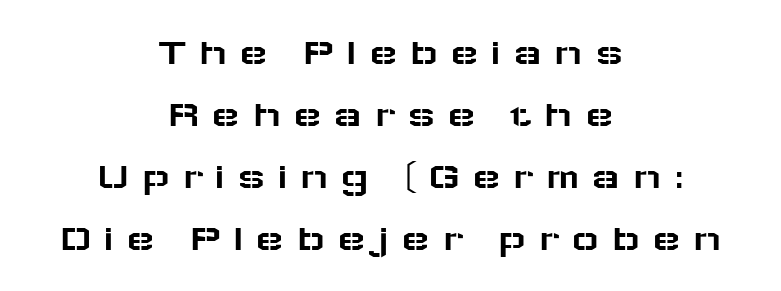
{"serif": "no", "italic": "no", "width": "wide", "stroke_contrast": "low", "x_height": "medium", "monospaced": "no", "underline": "no", "align": "center", "line_spacing": "normal", "line_spacing_ratio": 1.63, "letter_spacing": "wide", "letter_spacing_em": 0.3, "glyph_px": 38}
